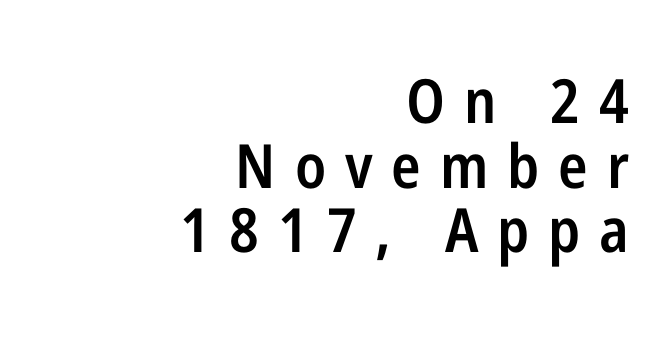
The image shows 61 px semibold, condensed sans-serif type, upright; set right-aligned, tight line spacing (1.06x), unusually wide letter spacing (+0.31 em), not underlined; low stroke contrast and a medium x-height.
